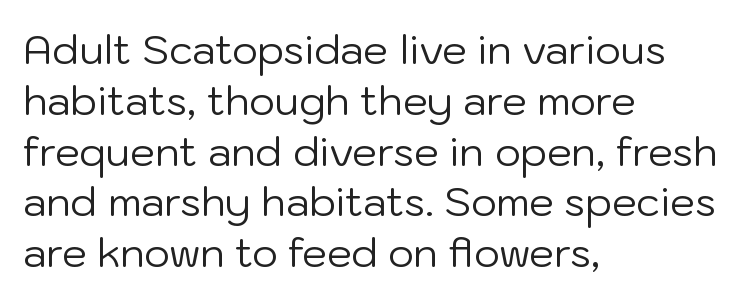
The image shows 40 px regular-weight sans-serif type, upright; set left-aligned, normal line spacing (1.27x), normal letter spacing, not underlined; low stroke contrast and a medium x-height.
